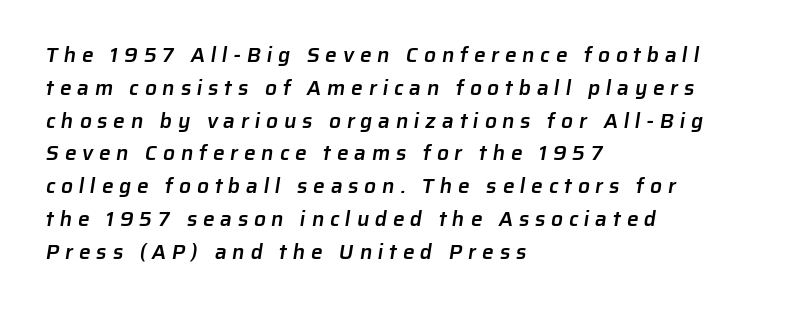
{"bold": "semi", "underline": "no", "align": "left", "line_spacing": "normal", "line_spacing_ratio": 1.56, "letter_spacing": "wide", "letter_spacing_em": 0.27, "glyph_px": 21}
